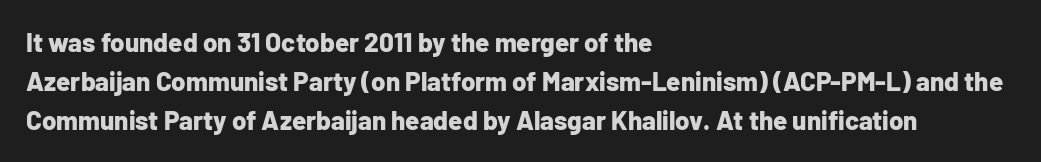
Successive baselines arrive at the customary interval. Nope, not italic — everything's standing straight. Stroke thickness is high; the sample reads as a true bold. Line starts are locked; line ends wander. Clear beneath every line of the passage. The line texture is even and compact thanks to regular tracking.
